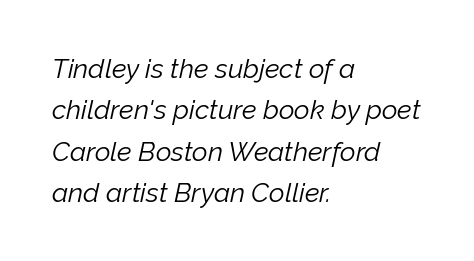
The compositor pushed each line to the left boundary. Baseline-to-baseline distance is the conventional proportion of letter height. The whole block is typeset with a tilt. The passage shown has conventional tracking throughout. Weight: not bold — regular or lighter.
